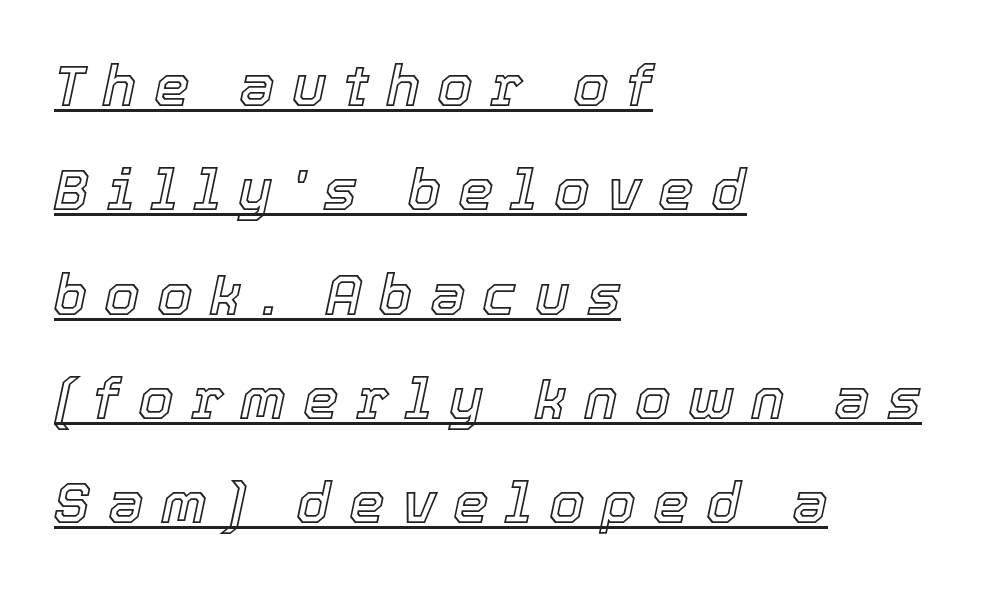
{"italic": "yes", "lean": "right", "slant_degrees": 12, "width": "normal", "x_height": "medium", "monospaced": "no", "underline": "yes", "align": "left", "line_spacing_ratio": 1.83, "letter_spacing": "wide", "letter_spacing_em": 0.3, "glyph_px": 57}
